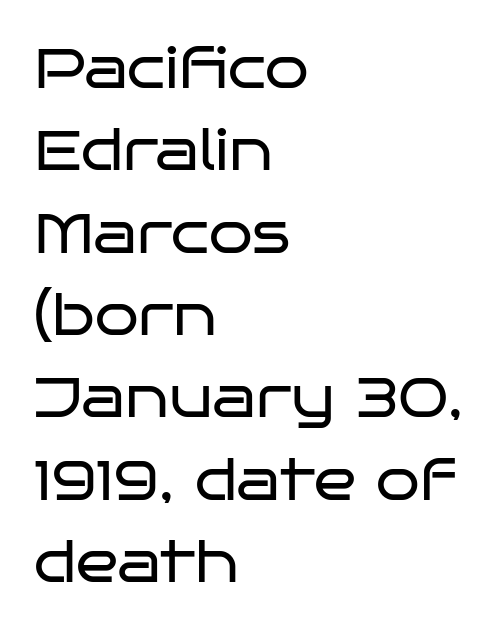
The image shows 56 px regular-weight, wide sans-serif type, upright; set left-aligned, normal line spacing (1.47x), normal letter spacing, not underlined; low stroke contrast and a large x-height.
